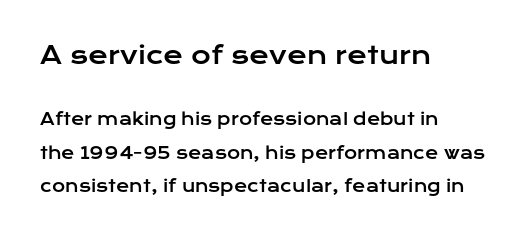
{"italic": "no", "underline": "no", "align": "left", "line_spacing": "loose", "line_spacing_ratio": 2.09, "letter_spacing": "normal", "letter_spacing_em": 0.0, "larger_block": "first", "size_ratio": 1.5, "glyph_px": 24}
